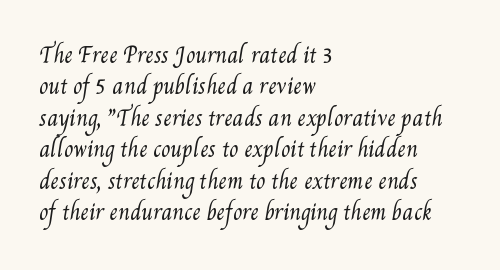
Q: Is the text bold? A: No.
Q: Is the text underlined? A: No.
Q: How is the paragraph aligned? A: Left-aligned.
Q: Is the spacing between letters normal or unusually wide? A: Normal.
Q: Is the spacing between lines tight, normal or loose? A: Normal.
